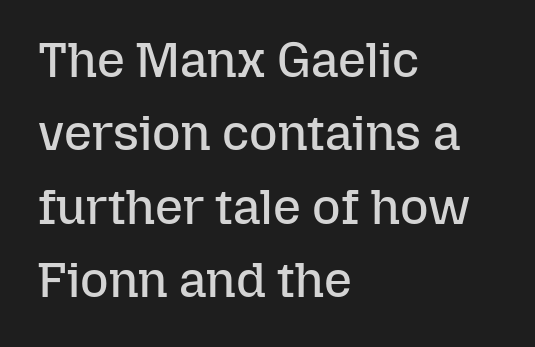
Q: Is the text bold? A: No.
Q: Is the text italic (slanted)? A: No, it is upright.
Q: Is the text underlined? A: No.
Q: How is the paragraph aligned? A: Left-aligned.
Q: Is the spacing between letters normal or unusually wide? A: Normal.
Q: Is the spacing between lines tight, normal or loose? A: Normal.
Q: Width (condensed, normal, or wide)? A: Normal.
Q: Stroke contrast? A: Low.
Q: x-height? A: Medium.
Q: Monospaced? A: No.
